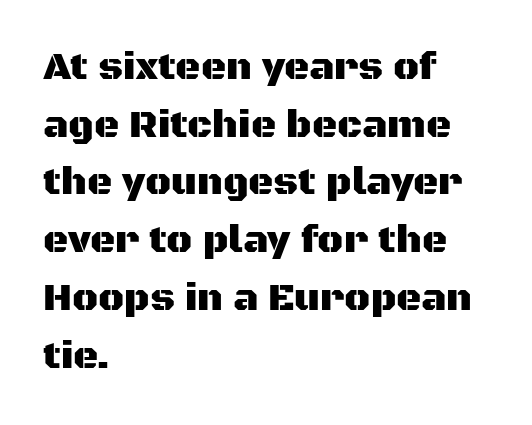
The rendering anchors every line to the left-hand side. The rendering uses natural spacing where letterforms have individual widths. Summary of vertical rhythm: regular, with standard interline spacing. Honestly, the letter spacing is just normal — you wouldn't notice it. Clear beneath every line of the passage. To sum up the face: it is a sans, with no serifs.
